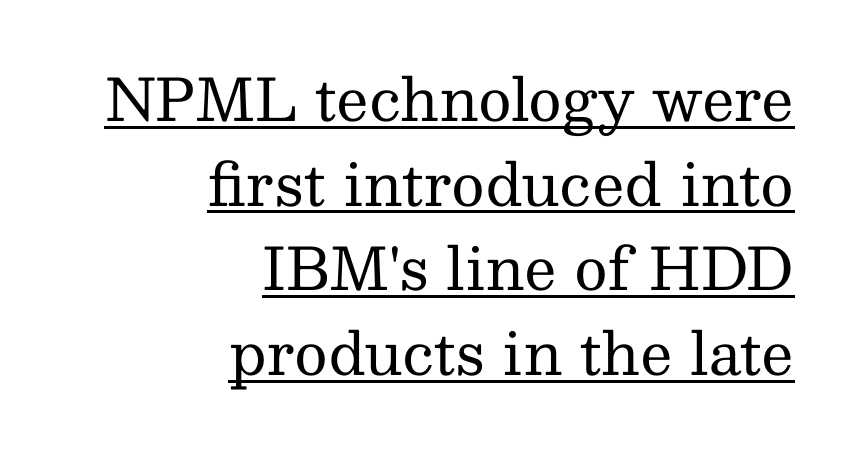
You could not count columns in this text — the font is proportionally spaced. You can tell it's not italic because the verticals are truly vertical. To sum up the face: it has serifs. The rendering uses the underline text-decoration. The cut favours lightness, reaching ordinary text weight at its darkest. What stands out about the letter spacing? Nothing — it is the standard amount.
